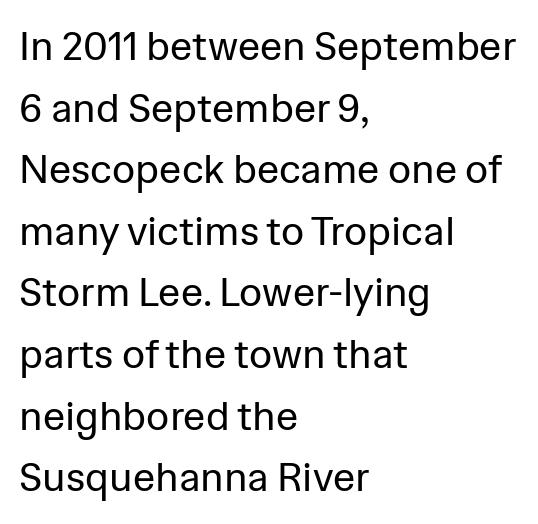
Proportional: the letters do not fall into vertical columns. A student would call this left alignment; a typographer would say flush left, rag right. Stroke terminals: plain, sans-serif. Spacing between characters is what you'd get straight out of the box. These lines sit exactly where default settings would place them. A roman cut, with each character standing at attention.
